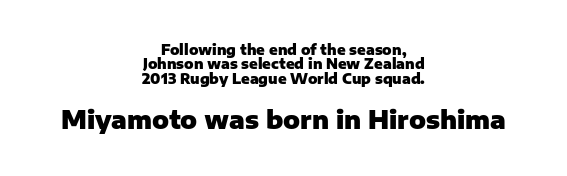
The image shows 25 px bold type, upright; set centered, tight line spacing (1.03x), normal letter spacing, not underlined; the second (bottom) block is 1.79x larger.
